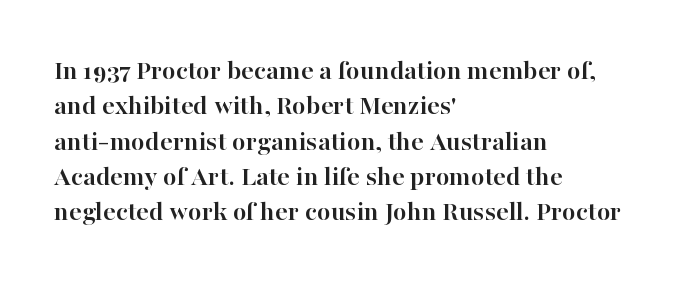
The paragraph has a hard left edge and a soft right edge. In terms of letterform style, serifs are clearly present. The area under the type is left untouched. The tracking reads as untouched default to a designer's eye. A typesetter would call this proportional, since set widths differ per character.
